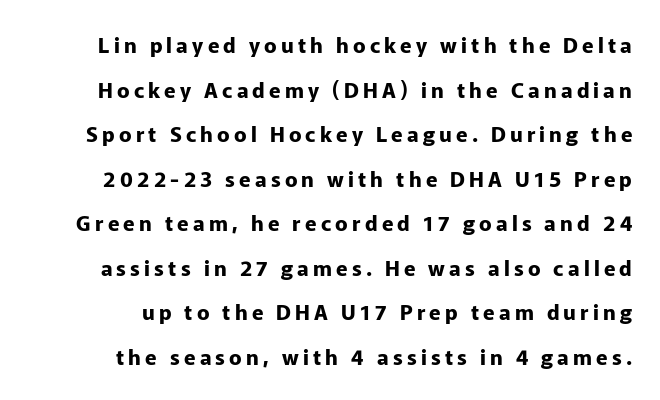
The image shows 21 px bold type, upright; set loose line spacing (2.12x), unusually wide letter spacing (+0.2 em), not underlined.
